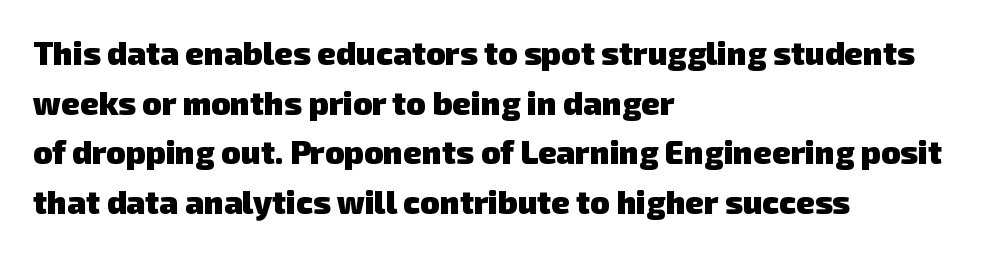
Q: Is the text bold? A: Yes.
Q: Is the typeface a serif or a sans-serif typeface? A: Sans-serif.
Q: Is the text underlined? A: No.
Q: How is the paragraph aligned? A: Left-aligned.
Q: Is the spacing between letters normal or unusually wide? A: Normal.
Q: Is the spacing between lines tight, normal or loose? A: Normal.
Q: Width (condensed, normal, or wide)? A: Normal.
Q: Stroke contrast? A: Low.
Q: x-height? A: Medium.
Q: Monospaced? A: No.
